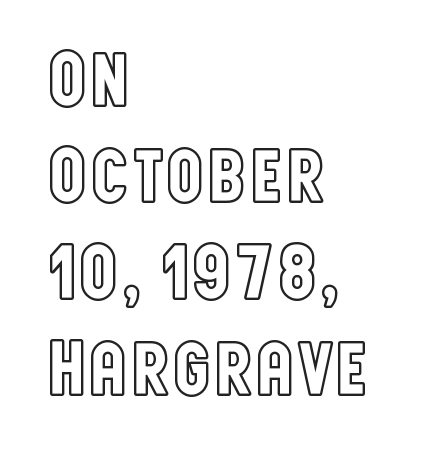
Q: Is the text italic (slanted)? A: No, it is upright.
Q: Is the text underlined? A: No.
Q: How is the paragraph aligned? A: Left-aligned.
Q: Is the spacing between letters normal or unusually wide? A: Normal.
Q: Width (condensed, normal, or wide)? A: Condensed.
Q: x-height? A: Large.
Q: Monospaced? A: No.
